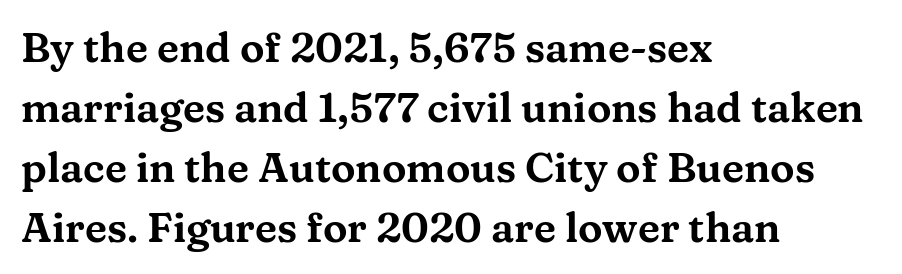
Unmarked baselines from the first word to the last. The lines sit at an ordinary, default distance from one another. The text was rendered using a seriffed face with decorative stroke endings. Where is the straight margin? On the left. Vertical strokes here are truly vertical.
